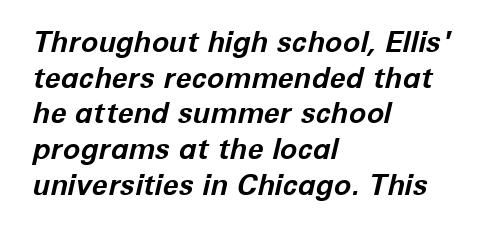
{"italic": "yes", "lean": "right", "slant_degrees": 12, "bold": "yes", "weight": "bold", "width": "normal", "stroke_contrast": "low", "x_height": "medium", "monospaced": "no", "underline": "no", "align": "left", "line_spacing_ratio": 1.23, "letter_spacing": "normal", "letter_spacing_em": 0.0, "glyph_px": 29}
